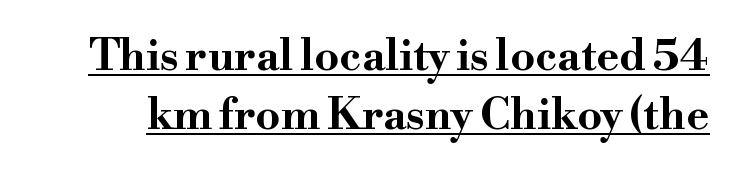
{"serif": "yes", "italic": "no", "bold": "yes", "weight": "bold", "width": "wide", "stroke_contrast": "high", "x_height": "small", "monospaced": "no", "underline": "yes", "line_spacing": "normal", "line_spacing_ratio": 1.38, "letter_spacing": "normal", "letter_spacing_em": 0.0, "glyph_px": 43}
